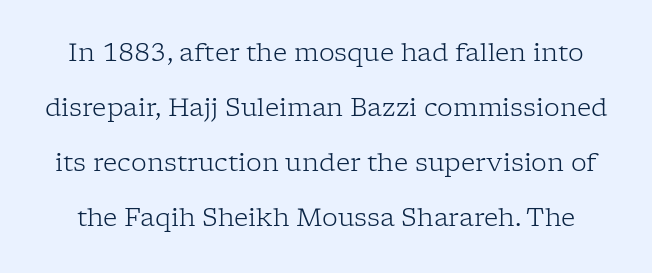
{"italic": "no", "bold": "no", "underline": "no", "line_spacing": "loose", "line_spacing_ratio": 2.2, "letter_spacing": "normal", "letter_spacing_em": 0.0, "glyph_px": 25}
